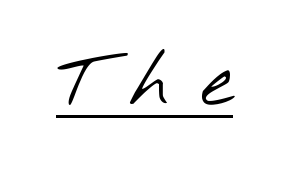
Q: Is the text bold? A: No.
Q: Is the typeface a serif or a sans-serif typeface? A: Sans-serif.
Q: Is the text underlined? A: Yes.
Q: Is the spacing between letters normal or unusually wide? A: Unusually wide.
Q: Width (condensed, normal, or wide)? A: Wide.
Q: Stroke contrast? A: Low.
Q: x-height? A: Small.
Q: Monospaced? A: No.
